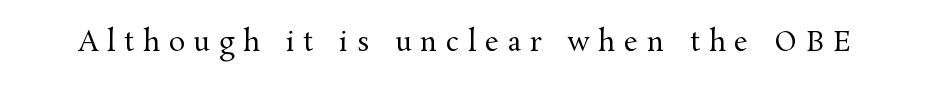
{"italic": "no", "bold": "no", "underline": "no", "letter_spacing": "wide", "letter_spacing_em": 0.33, "glyph_px": 27}
